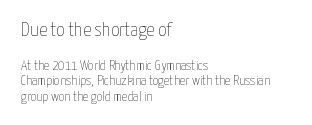
The image shows 20 px text type, upright; set left-aligned, tight line spacing (1.1x), normal letter spacing, not underlined; the first (top) block is 1.43x larger.
